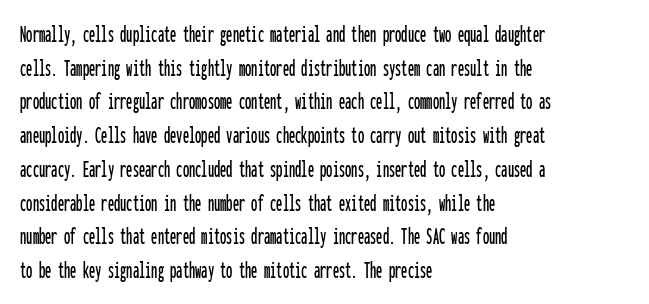
The image shows 25 px text type, upright; set left-aligned, normal line spacing (1.35x), normal letter spacing, not underlined.
